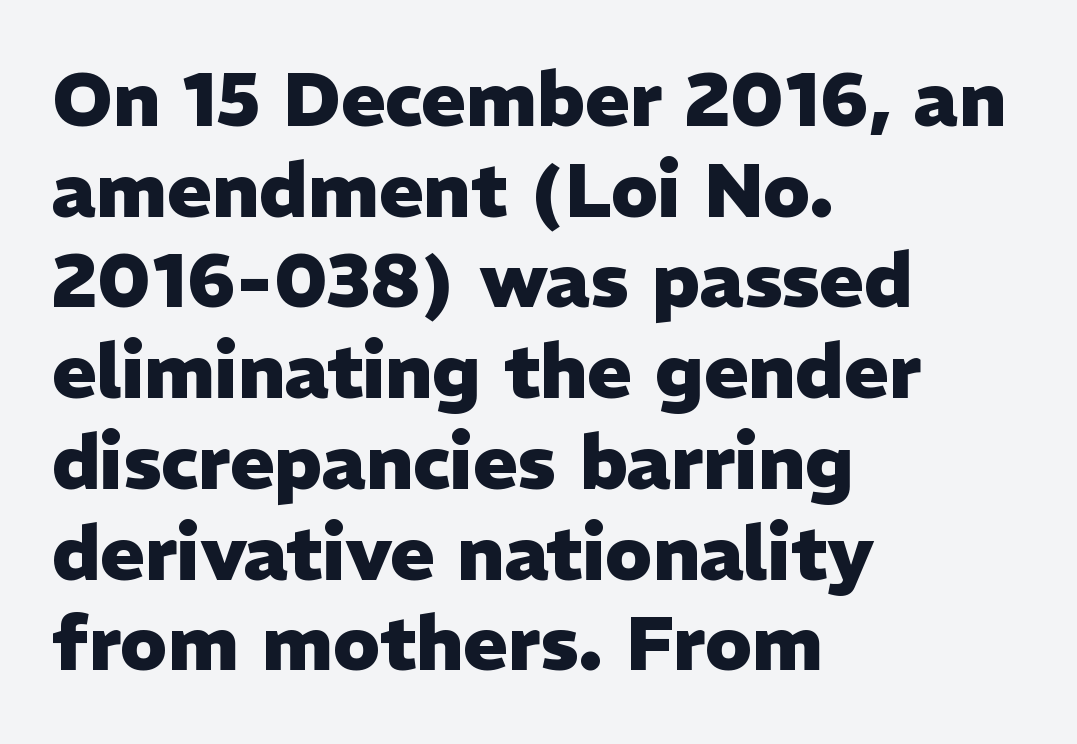
{"serif": "no", "italic": "no", "bold": "yes", "weight": "heavy", "width": "normal", "stroke_contrast": "low", "x_height": "medium", "monospaced": "no", "underline": "no", "align": "left", "line_spacing_ratio": 1.21, "letter_spacing": "normal", "letter_spacing_em": 0.0, "glyph_px": 75}
